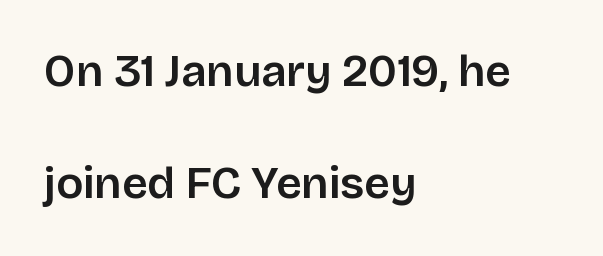
These lines keep a tight, regular rhythm from letter to letter. The typesetting leans somewhat heavy: a semibold. The zone under the glyphs is completely vacant. Do the characters align in a grid? No, the font is proportional. Caption: multi-line text, flush left, ragged right.
